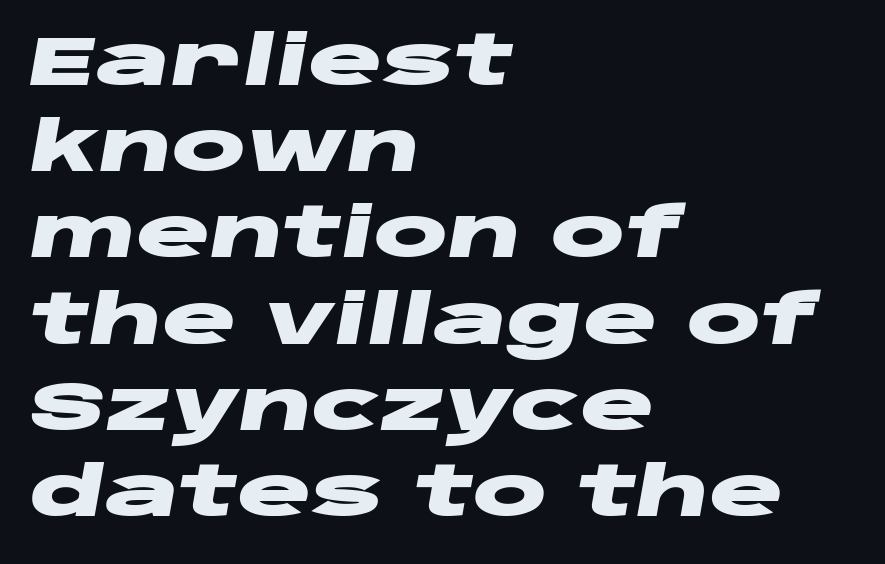
Q: Is the text bold? A: Yes.
Q: Is the text italic (slanted)? A: Yes, it leans right by about 10 degrees.
Q: Is the text underlined? A: No.
Q: How is the paragraph aligned? A: Left-aligned.
Q: Is the spacing between letters normal or unusually wide? A: Normal.
Q: Is the spacing between lines tight, normal or loose? A: Normal.
Q: Width (condensed, normal, or wide)? A: Wide.
Q: Stroke contrast? A: Low.
Q: x-height? A: Large.
Q: Monospaced? A: No.
